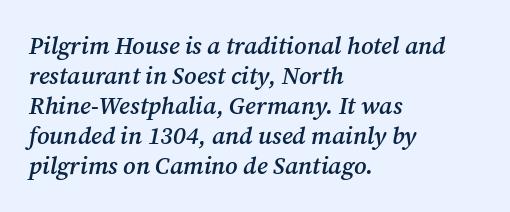
Q: Is the text bold? A: Semi-bold.
Q: Is the text italic (slanted)? A: Yes, it leans right by about 12 degrees.
Q: Is the text underlined? A: No.
Q: How is the paragraph aligned? A: Left-aligned.
Q: Is the spacing between letters normal or unusually wide? A: Normal.
Q: Is the spacing between lines tight, normal or loose? A: Normal.
